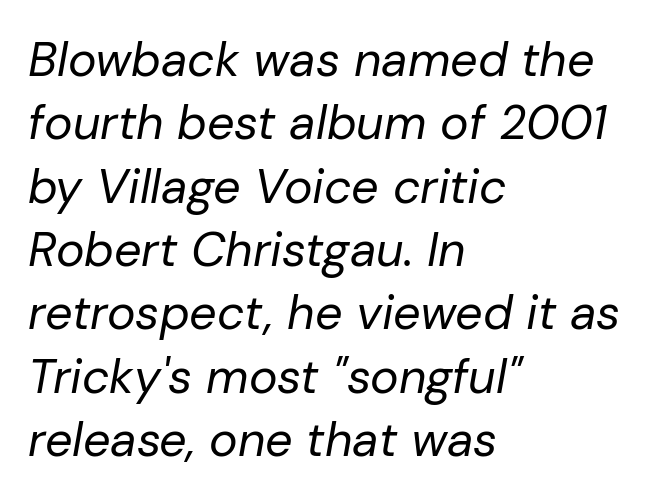
{"italic": "yes", "lean": "right", "slant_degrees": 10, "bold": "no", "weight": "regular", "width": "normal", "stroke_contrast": "low", "x_height": "medium", "monospaced": "no", "underline": "no", "align": "left", "line_spacing": "normal", "line_spacing_ratio": 1.32, "letter_spacing": "normal", "letter_spacing_em": 0.0, "glyph_px": 48}
